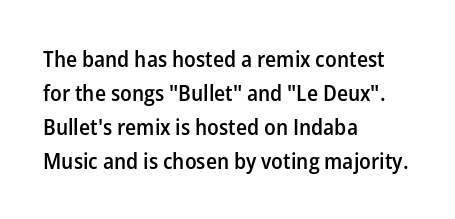
Notice how the stems are strictly vertical — no italics here. The passage shown has conventional tracking throughout. As a designer I'd log this as weight 600, semibold. Line beginnings align vertically; line endings do not.
